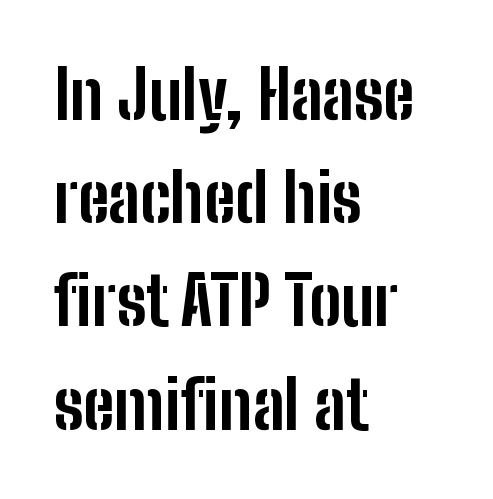
The foot of each line stays bare and open. Each word holds together tightly as a unit, with standard inter-letter gaps. This is sans-serif lettering, the kind often seen on screens and signage. Character widths vary here, with narrow letters taking less room than wide ones.
